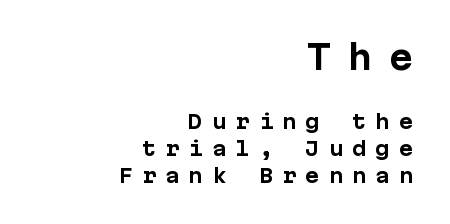
The image shows 33 px bold sans-serif type, upright, monospaced; set right-aligned, normal line spacing (1.41x), unusually wide letter spacing (+0.48 em), not underlined; the first (top) block is 1.74x larger; low stroke contrast and a medium x-height.
